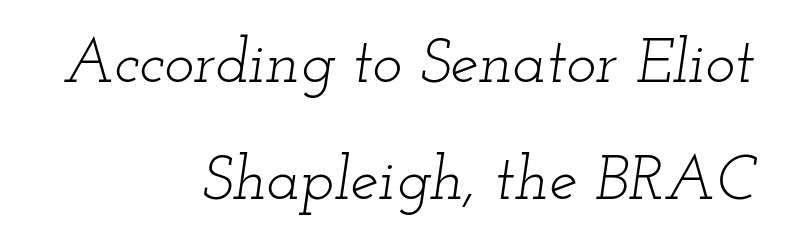
Q: Is the text bold? A: No.
Q: Is the text italic (slanted)? A: Yes, it leans right by about 12 degrees.
Q: Is the typeface a serif or a sans-serif typeface? A: Serif.
Q: Is the text underlined? A: No.
Q: How is the paragraph aligned? A: Right-aligned.
Q: Is the spacing between letters normal or unusually wide? A: Normal.
Q: Width (condensed, normal, or wide)? A: Wide.
Q: Stroke contrast? A: Low.
Q: x-height? A: Small.
Q: Monospaced? A: No.
